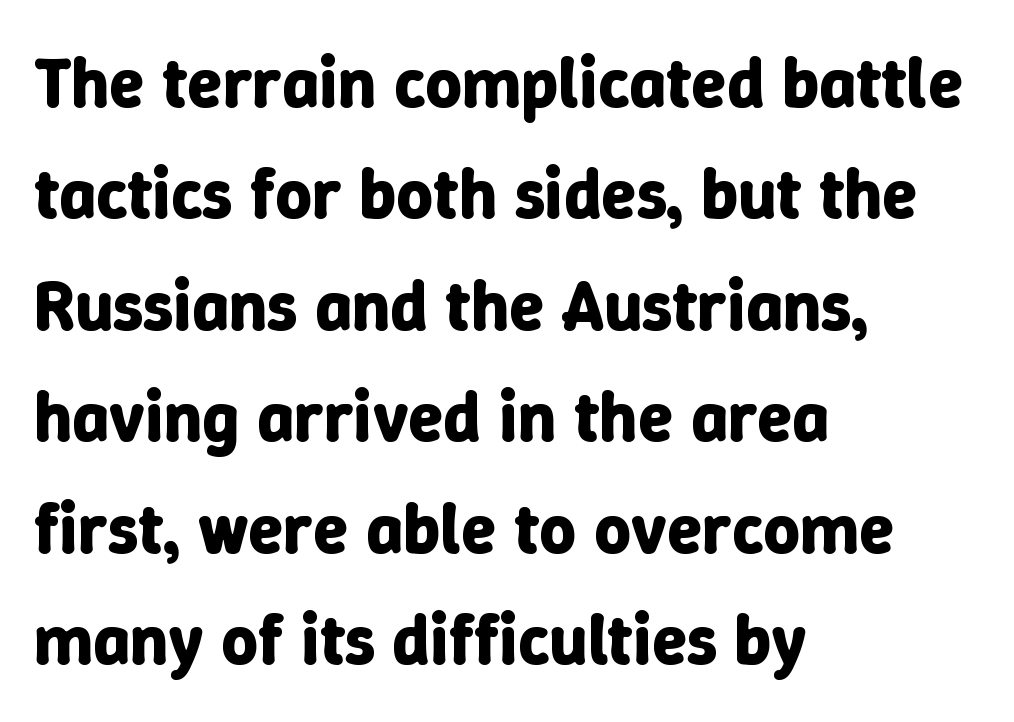
Q: Is the text bold? A: Yes.
Q: Is the text italic (slanted)? A: No, it is upright.
Q: Is the text underlined? A: No.
Q: How is the paragraph aligned? A: Left-aligned.
Q: Is the spacing between letters normal or unusually wide? A: Normal.
Q: Is the spacing between lines tight, normal or loose? A: Normal.
Q: Width (condensed, normal, or wide)? A: Normal.
Q: Stroke contrast? A: Low.
Q: x-height? A: Medium.
Q: Monospaced? A: No.
